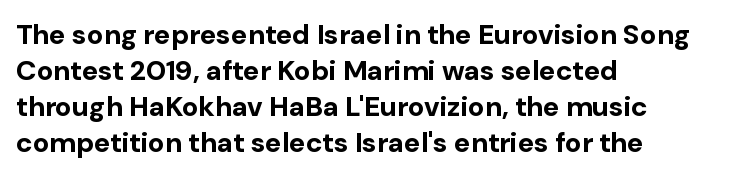
Q: Is the text bold? A: Yes.
Q: Is the text italic (slanted)? A: No, it is upright.
Q: Is the typeface a serif or a sans-serif typeface? A: Sans-serif.
Q: Is the text underlined? A: No.
Q: How is the paragraph aligned? A: Left-aligned.
Q: Is the spacing between letters normal or unusually wide? A: Normal.
Q: Is the spacing between lines tight, normal or loose? A: Normal.
Q: Width (condensed, normal, or wide)? A: Normal.
Q: Stroke contrast? A: Low.
Q: x-height? A: Medium.
Q: Monospaced? A: No.
